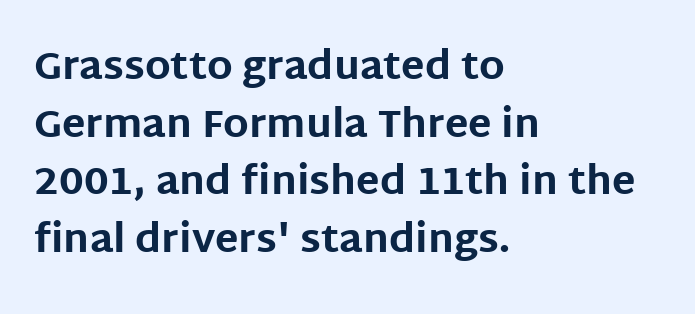
A sans-serif font was chosen for this passage. Proportional: the letters do not fall into vertical columns. Look at the stroke-to-counter ratio: heavy, a bold. Rendered with straight, roman letterforms. Between one letter and the next there's only the usual sliver of space.
